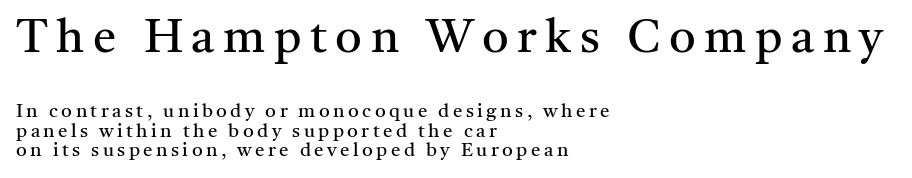
The image shows 47 px regular-weight serif type, upright; set left-aligned, tight line spacing (1.03x), not underlined; the first (top) block is 2.47x larger; medium stroke contrast and a medium x-height.
